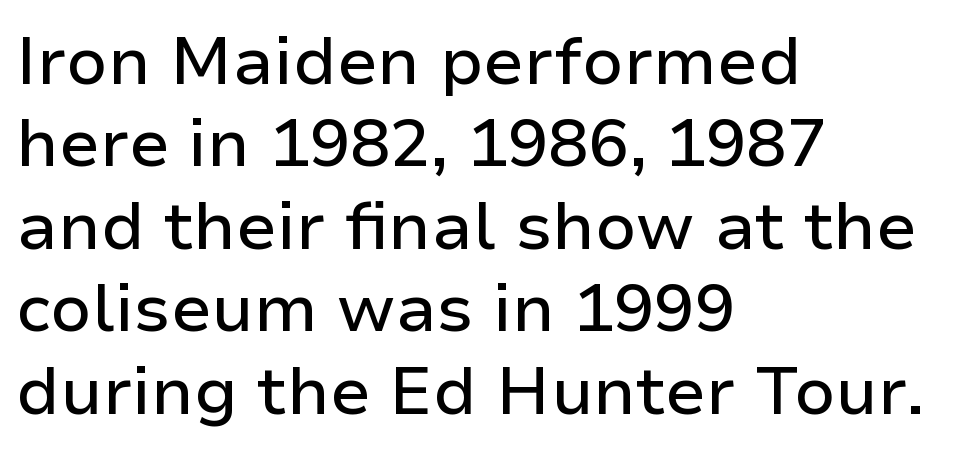
{"serif": "no", "italic": "no", "width": "normal", "stroke_contrast": "low", "x_height": "medium", "monospaced": "no", "underline": "no", "align": "left", "line_spacing_ratio": 1.23, "letter_spacing": "normal", "letter_spacing_em": 0.0, "glyph_px": 67}
